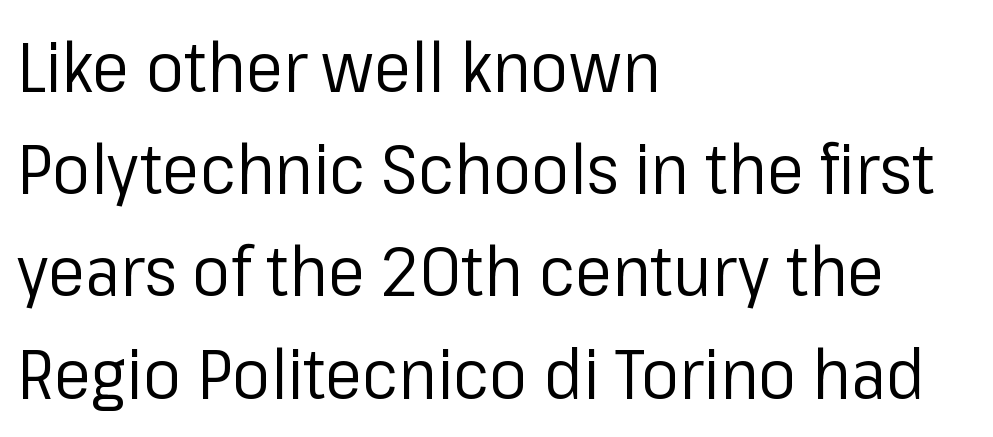
Q: Is the text bold? A: No.
Q: Is the text italic (slanted)? A: No, it is upright.
Q: Is the typeface a serif or a sans-serif typeface? A: Sans-serif.
Q: Is the text underlined? A: No.
Q: How is the paragraph aligned? A: Left-aligned.
Q: Is the spacing between letters normal or unusually wide? A: Normal.
Q: Is the spacing between lines tight, normal or loose? A: Normal.
Q: Width (condensed, normal, or wide)? A: Normal.
Q: Stroke contrast? A: Low.
Q: x-height? A: Medium.
Q: Monospaced? A: No.
